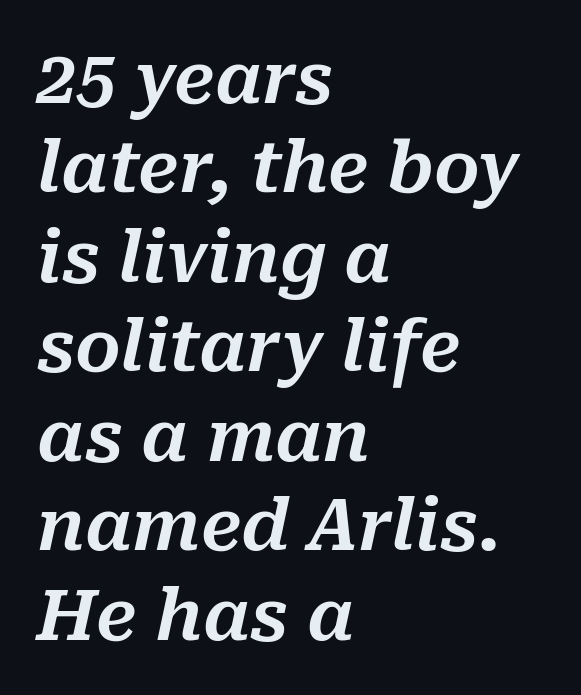
The words here are not underlined. Notice how the stems are inclined rather than vertical — that's the hallmark of italics. The designer left line spacing at the default. There is no visible air inserted between adjacent glyphs. Does the copy run flush right? No — it runs flush left.
